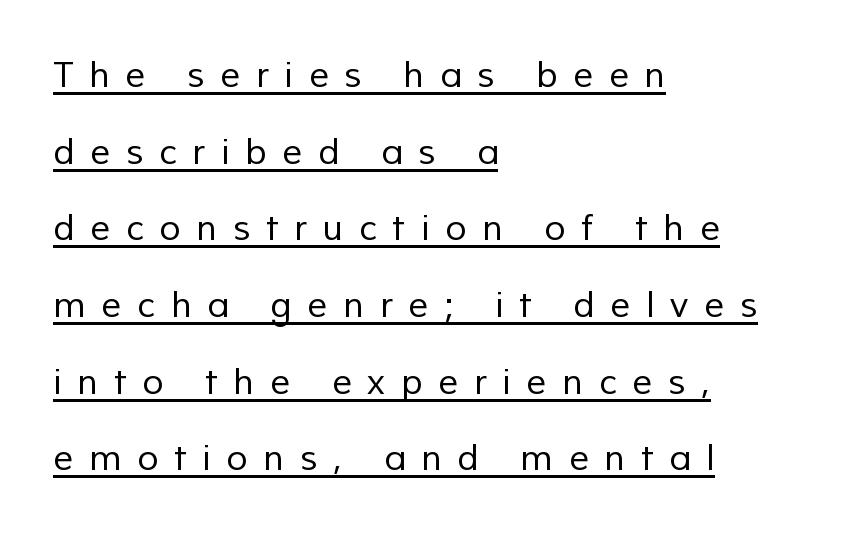
Q: Is the text bold? A: No.
Q: Is the typeface a serif or a sans-serif typeface? A: Sans-serif.
Q: Is the text underlined? A: Yes.
Q: How is the paragraph aligned? A: Left-aligned.
Q: Is the spacing between letters normal or unusually wide? A: Unusually wide.
Q: Is the spacing between lines tight, normal or loose? A: Loose.
Q: Width (condensed, normal, or wide)? A: Normal.
Q: Stroke contrast? A: Low.
Q: x-height? A: Medium.
Q: Monospaced? A: No.
